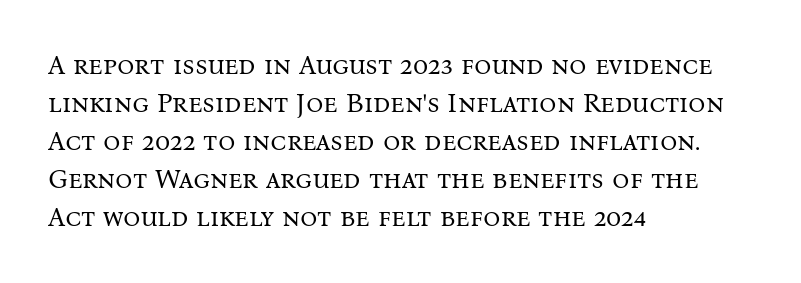
The image shows 27 px text type, upright; set left-aligned, normal line spacing (1.41x), normal letter spacing, not underlined.
